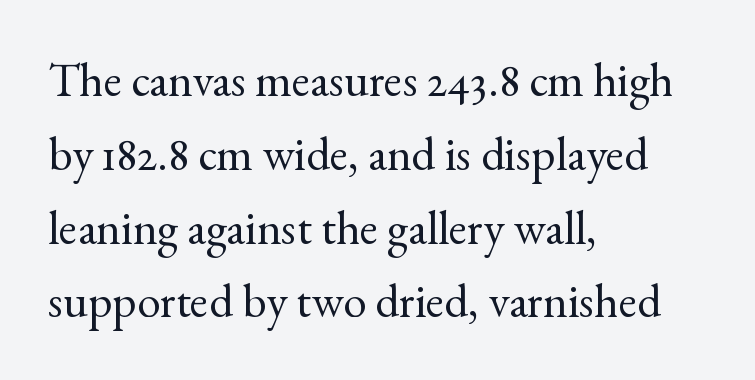
This block has exactly the height ordinary leading produces. These lines are rendered in a variable-pitch font. Letters have the restrained weight of plain body copy at most. These lines stack with their left ends in a neat column. Is the letter spacing exaggerated? No — it looks like the ordinary default.
